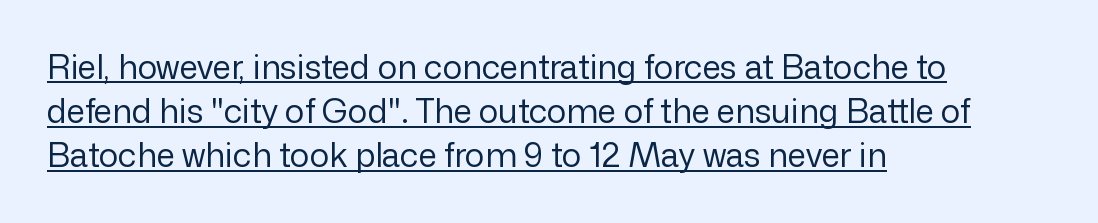
{"serif": "no", "italic": "no", "bold": "no", "weight": "regular", "width": "normal", "stroke_contrast": "low", "x_height": "medium", "monospaced": "no", "underline": "yes", "align": "left", "line_spacing": "normal", "line_spacing_ratio": 1.34, "letter_spacing": "normal", "letter_spacing_em": 0.0, "glyph_px": 33}
